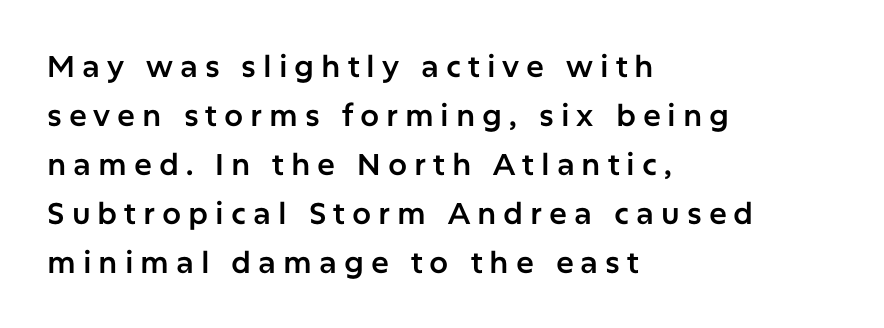
A classic flush-left, rag-right setting is used for this passage. The rendering uses natural spacing where letterforms have individual widths. The vertical gap from one line to the next is medium. The tracking reads as deliberately expanded to a designer's eye.
